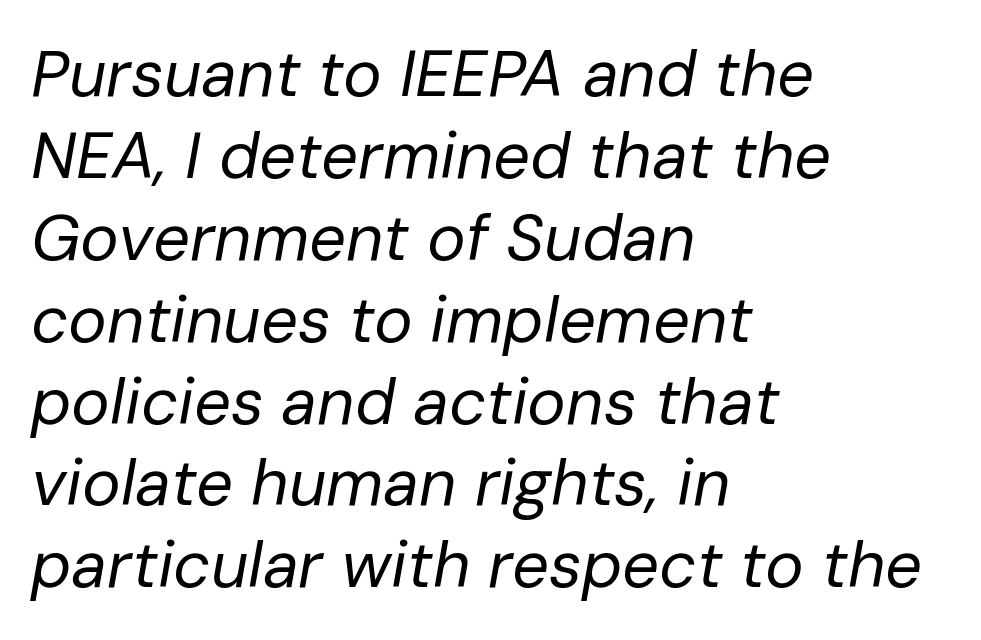
The image shows 65 px regular-weight type, italic (leaning right); set left-aligned, normal line spacing (1.26x), normal letter spacing, not underlined; low stroke contrast and a medium x-height.
